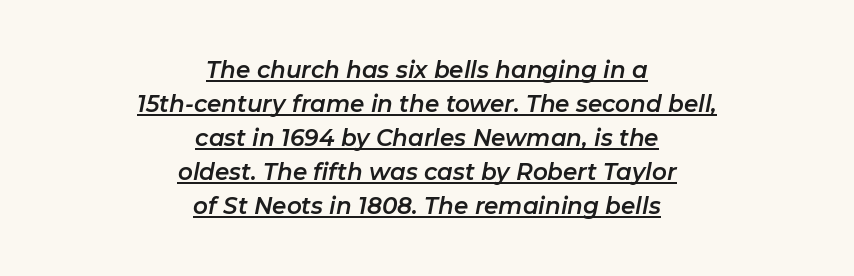
The image shows 23 px text type, italic (leaning right); set centered, normal line spacing (1.48x), normal letter spacing, underlined.
